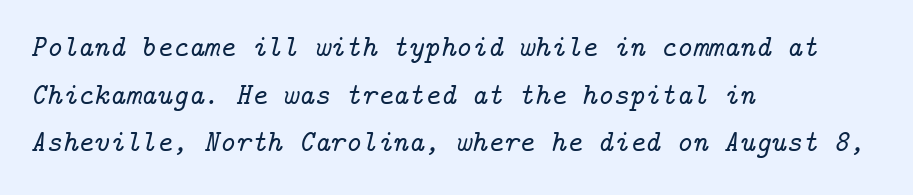
The image shows 30 px serif type, italic (leaning right); set left-aligned, normal line spacing (1.59x), normal letter spacing, not underlined; low stroke contrast and a medium x-height.
